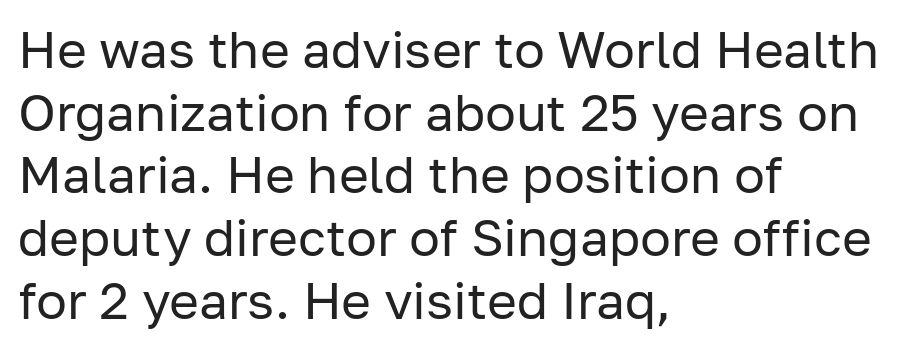
Q: Is the text bold? A: No.
Q: Is the text italic (slanted)? A: No, it is upright.
Q: Is the typeface a serif or a sans-serif typeface? A: Sans-serif.
Q: Is the text underlined? A: No.
Q: How is the paragraph aligned? A: Left-aligned.
Q: Is the spacing between letters normal or unusually wide? A: Normal.
Q: Width (condensed, normal, or wide)? A: Normal.
Q: Stroke contrast? A: Low.
Q: x-height? A: Medium.
Q: Monospaced? A: No.
